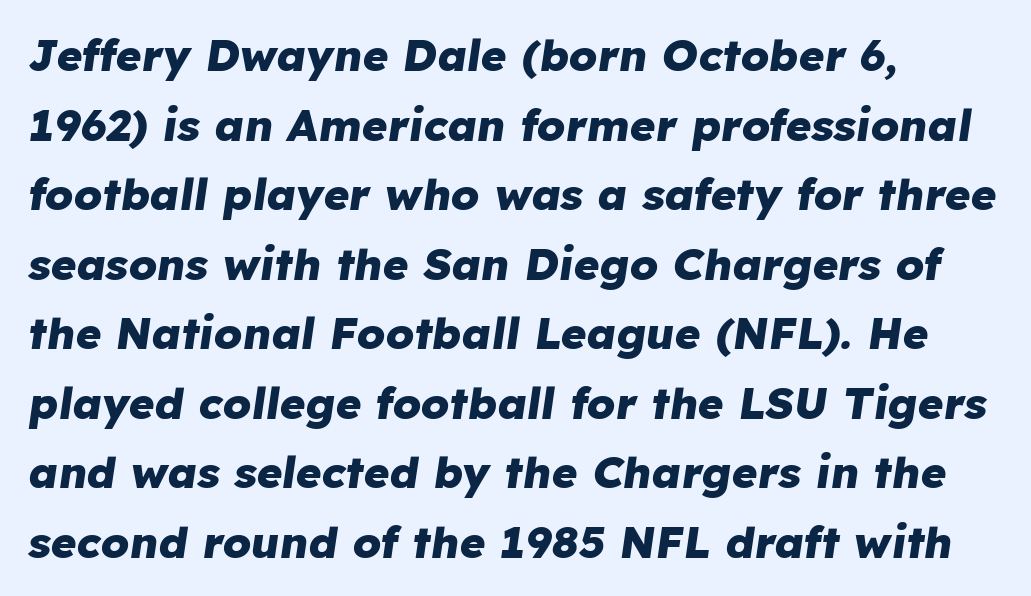
Q: Is the text bold? A: Yes.
Q: Is the text italic (slanted)? A: Yes, it leans right by about 8 degrees.
Q: Is the text underlined? A: No.
Q: How is the paragraph aligned? A: Left-aligned.
Q: Is the spacing between letters normal or unusually wide? A: Normal.
Q: Is the spacing between lines tight, normal or loose? A: Normal.
Q: Width (condensed, normal, or wide)? A: Normal.
Q: Stroke contrast? A: Low.
Q: x-height? A: Medium.
Q: Monospaced? A: No.
